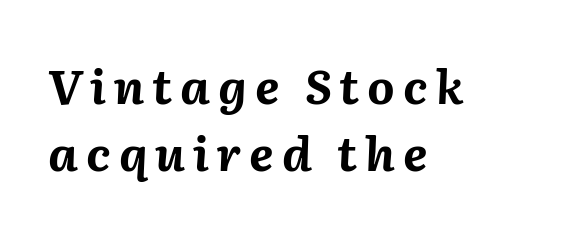
The image shows 47 px bold type, italic (leaning right); set left-aligned, normal line spacing (1.43x), not underlined; medium stroke contrast and a medium x-height.
